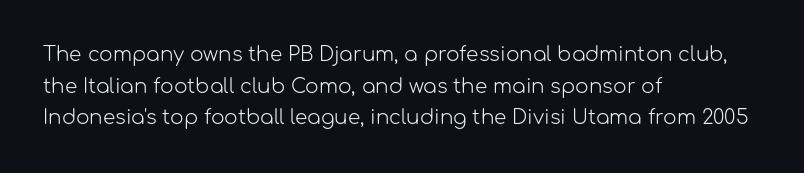
Q: Is the text bold? A: No.
Q: Is the text italic (slanted)? A: No, it is upright.
Q: Is the text underlined? A: No.
Q: How is the paragraph aligned? A: Left-aligned.
Q: Is the spacing between letters normal or unusually wide? A: Normal.
Q: Is the spacing between lines tight, normal or loose? A: Normal.
